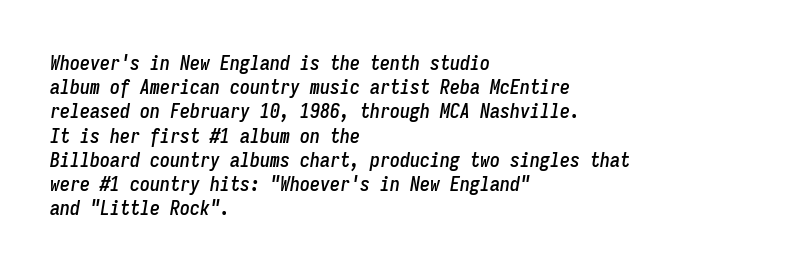
The image shows 20 px text type, italic (leaning right); set left-aligned, line spacing 1.21x, normal letter spacing, not underlined.
